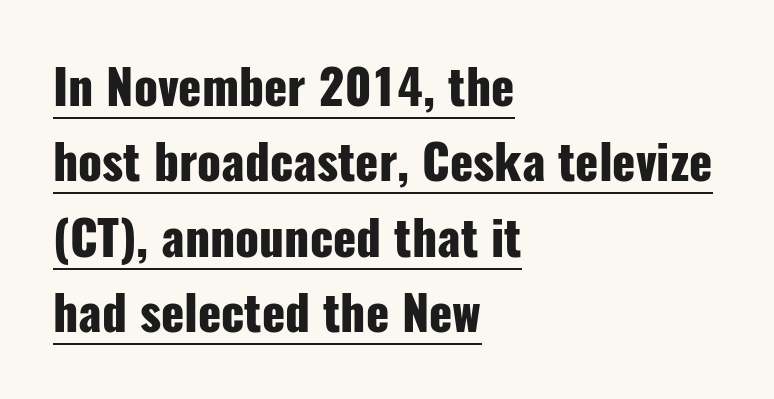
{"serif": "no", "italic": "no", "bold": "yes", "weight": "heavy", "width": "condensed", "stroke_contrast": "low", "x_height": "medium", "monospaced": "no", "underline": "yes", "align": "left", "line_spacing": "normal", "line_spacing_ratio": 1.57, "letter_spacing": "normal", "letter_spacing_em": 0.0, "glyph_px": 48}
